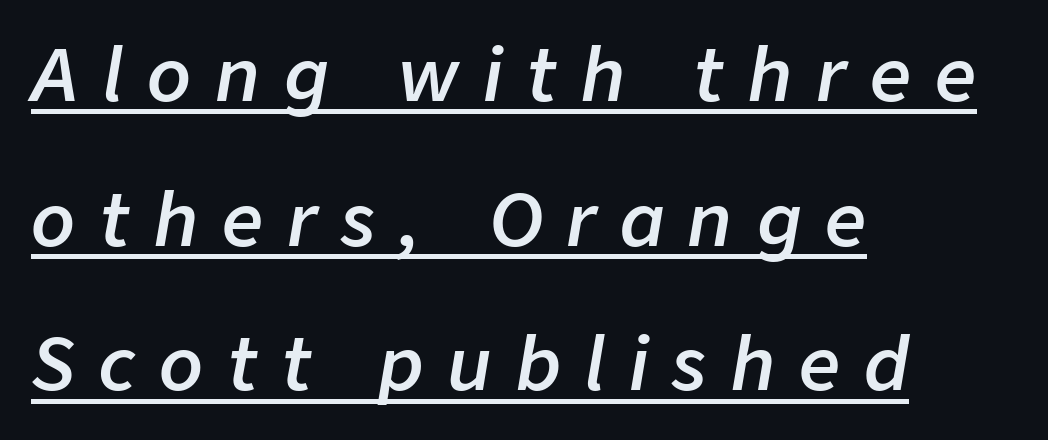
The image shows 72 px semibold type, italic (leaning right); set left-aligned, loose line spacing (2.01x), unusually wide letter spacing (+0.33 em), underlined; low stroke contrast and a medium x-height.
